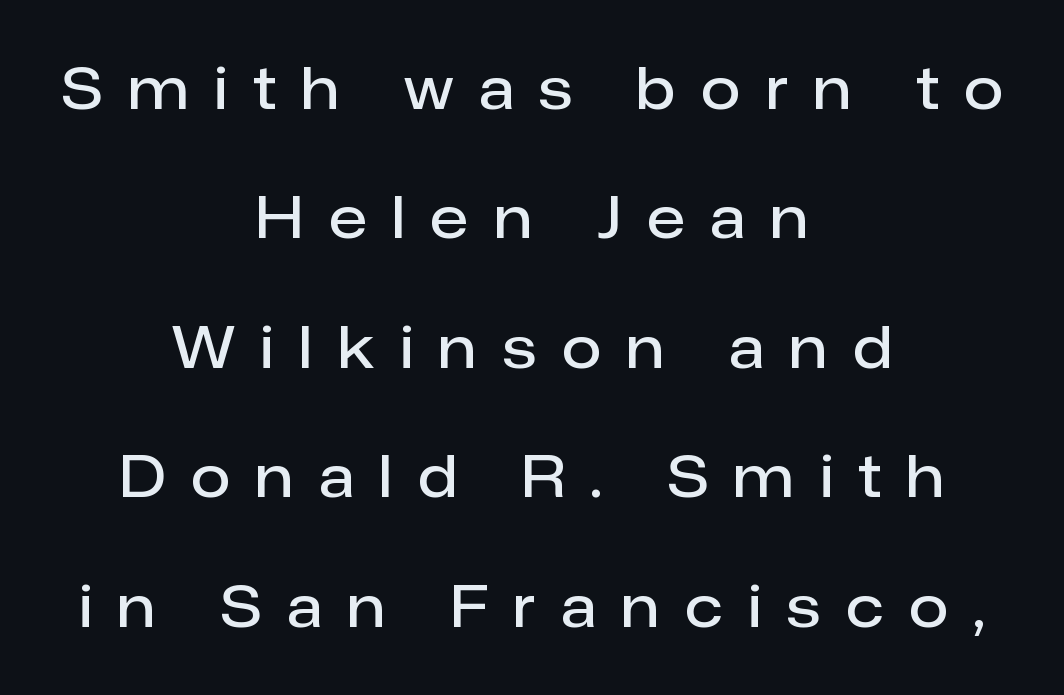
The image shows 57 px semibold sans-serif type, upright; set centered, loose line spacing (2.27x), unusually wide letter spacing (+0.45 em), not underlined; low stroke contrast and a medium x-height.
